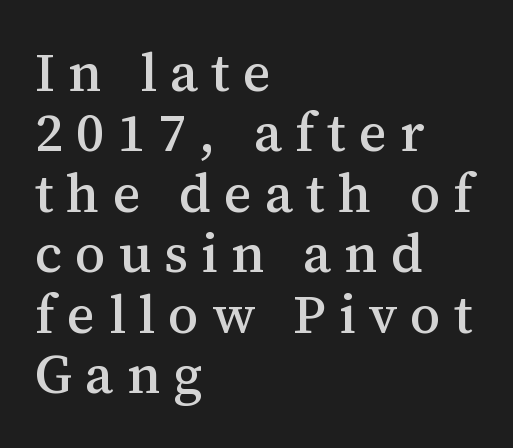
{"serif": "yes", "italic": "no", "width": "normal", "stroke_contrast": "medium", "x_height": "medium", "monospaced": "no", "underline": "no", "align": "left", "line_spacing": "tight", "line_spacing_ratio": 1.12, "letter_spacing": "wide", "letter_spacing_em": 0.24, "glyph_px": 54}
